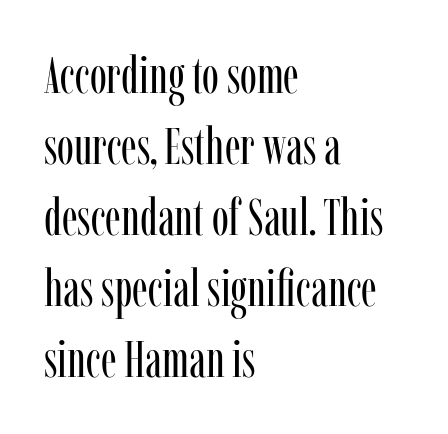
The lines sit at an ordinary, default distance from one another. Each letter's strokes conclude with small projecting serifs. Spacing verdict: proportional, widths tailored to each character. The strip under each line holds only bare page.
